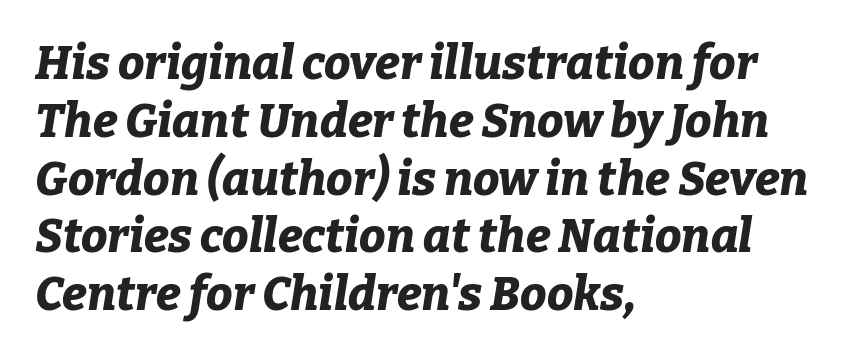
Q: Is the text bold? A: Yes.
Q: Is the text italic (slanted)? A: Yes, it leans right by about 9 degrees.
Q: Is the text underlined? A: No.
Q: How is the paragraph aligned? A: Left-aligned.
Q: Is the spacing between letters normal or unusually wide? A: Normal.
Q: Width (condensed, normal, or wide)? A: Normal.
Q: Stroke contrast? A: Low.
Q: x-height? A: Medium.
Q: Monospaced? A: No.
